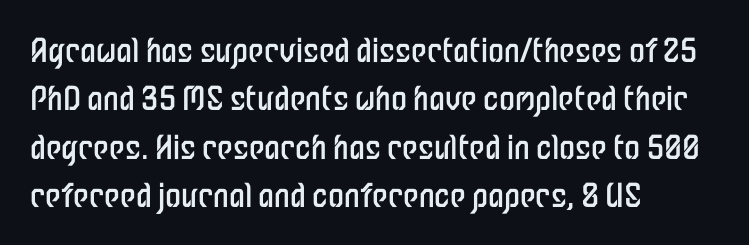
Q: Is the text bold? A: No.
Q: Is the text italic (slanted)? A: No, it is upright.
Q: Is the typeface a serif or a sans-serif typeface? A: Sans-serif.
Q: Is the text underlined? A: No.
Q: How is the paragraph aligned? A: Left-aligned.
Q: Is the spacing between letters normal or unusually wide? A: Normal.
Q: Is the spacing between lines tight, normal or loose? A: Normal.
Q: Width (condensed, normal, or wide)? A: Condensed.
Q: Stroke contrast? A: Low.
Q: x-height? A: Medium.
Q: Monospaced? A: No.
